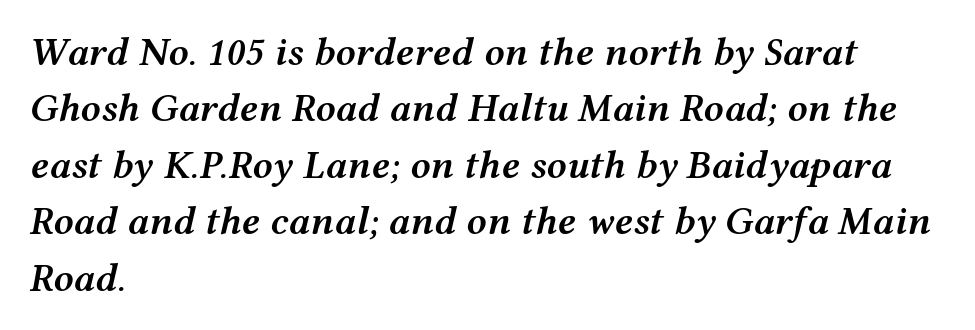
Q: Is the text bold? A: Semi-bold.
Q: Is the text italic (slanted)? A: Yes, it leans right by about 12 degrees.
Q: Is the text underlined? A: No.
Q: How is the paragraph aligned? A: Left-aligned.
Q: Is the spacing between letters normal or unusually wide? A: Normal.
Q: Is the spacing between lines tight, normal or loose? A: Normal.
Q: Width (condensed, normal, or wide)? A: Wide.
Q: Stroke contrast? A: Medium.
Q: x-height? A: Medium.
Q: Monospaced? A: No.
